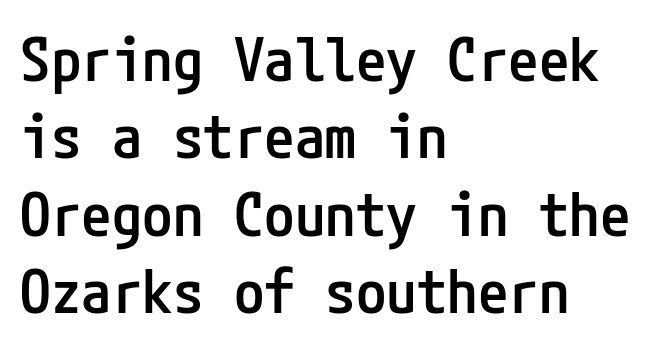
{"serif": "no", "italic": "no", "bold": "semi", "weight": "semibold", "width": "condensed", "stroke_contrast": "low", "x_height": "medium", "underline": "no", "align": "left", "line_spacing": "normal", "line_spacing_ratio": 1.27, "letter_spacing": "normal", "letter_spacing_em": 0.0, "glyph_px": 61}
